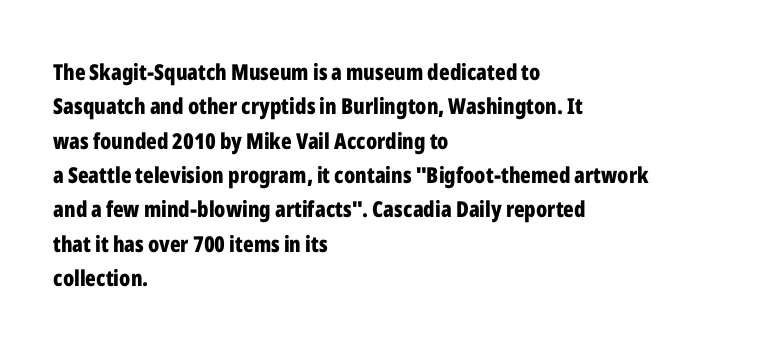
Q: Is the text bold? A: Yes.
Q: Is the text italic (slanted)? A: No, it is upright.
Q: Is the text underlined? A: No.
Q: How is the paragraph aligned? A: Left-aligned.
Q: Is the spacing between letters normal or unusually wide? A: Normal.
Q: Is the spacing between lines tight, normal or loose? A: Normal.
